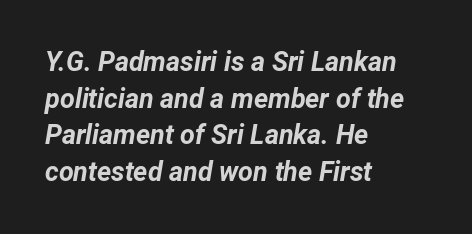
The image shows 27 px bold type, italic (leaning right); set left-aligned, normal line spacing (1.36x), normal letter spacing, not underlined.
